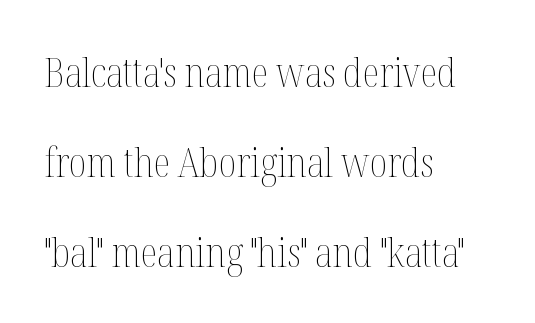
{"italic": "no", "bold": "no", "weight": "thin", "width": "condensed", "stroke_contrast": "medium", "x_height": "medium", "monospaced": "no", "underline": "no", "align": "left", "line_spacing": "loose", "line_spacing_ratio": 2.25, "letter_spacing": "normal", "letter_spacing_em": 0.0, "glyph_px": 40}
